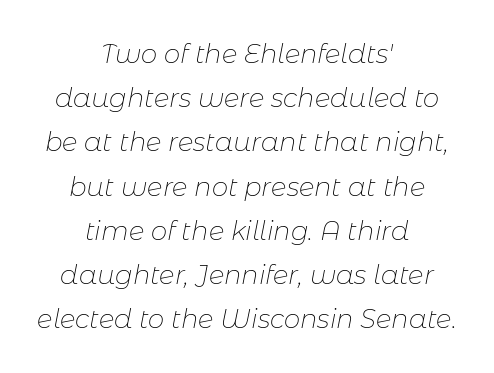
{"italic": "yes", "lean": "right", "slant_degrees": 11, "bold": "no", "underline": "no", "align": "center", "line_spacing": "normal", "line_spacing_ratio": 1.7, "letter_spacing": "normal", "letter_spacing_em": 0.0, "glyph_px": 26}
